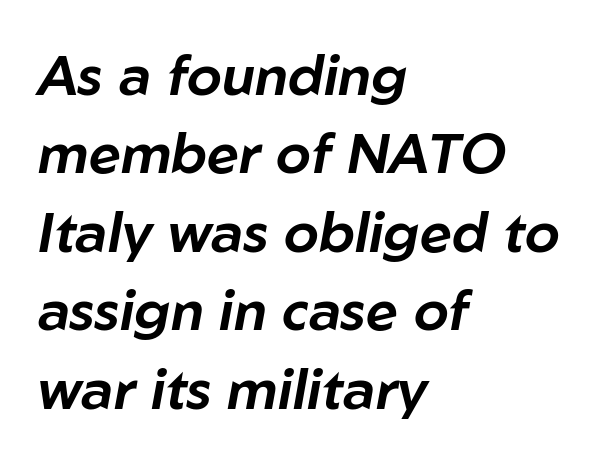
Q: Is the text italic (slanted)? A: Yes, it leans right by about 10 degrees.
Q: Is the text underlined? A: No.
Q: How is the paragraph aligned? A: Left-aligned.
Q: Is the spacing between letters normal or unusually wide? A: Normal.
Q: Is the spacing between lines tight, normal or loose? A: Normal.
Q: Width (condensed, normal, or wide)? A: Normal.
Q: Stroke contrast? A: Low.
Q: x-height? A: Medium.
Q: Monospaced? A: No.
